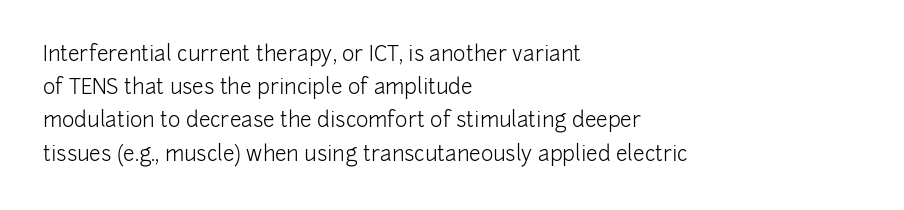
The face looks like a standard text weight, possibly lighter. Short and long lines alike share a common starting point at left. Vertically, the passage feels balanced, rows spaced as you'd expect. A bare baseline throughout the passage. Here the glyphs are tracked normally, forming tight word shapes.
